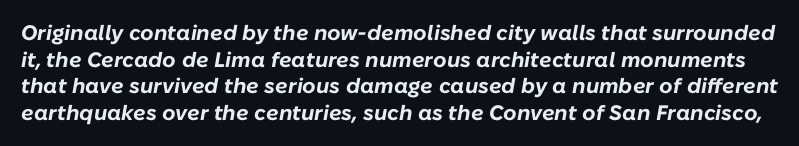
The image shows 21 px bold type, italic (leaning right); set normal line spacing (1.27x), normal letter spacing, not underlined.
